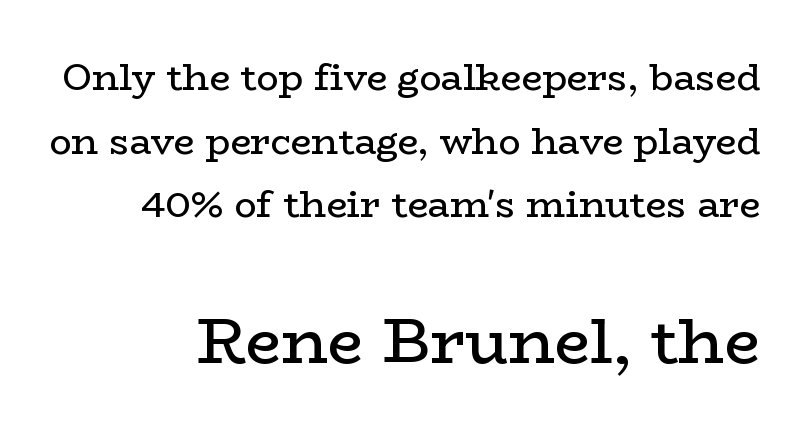
Q: Is the text bold? A: No.
Q: Is the text italic (slanted)? A: No, it is upright.
Q: Is the typeface a serif or a sans-serif typeface? A: Serif.
Q: Is the text underlined? A: No.
Q: How is the paragraph aligned? A: Right-aligned.
Q: Is the spacing between letters normal or unusually wide? A: Normal.
Q: Which block of text is set in a larger size, the first (top) or the second (bottom)? A: The second (bottom) one.
Q: Width (condensed, normal, or wide)? A: Wide.
Q: Stroke contrast? A: Low.
Q: x-height? A: Medium.
Q: Monospaced? A: No.
